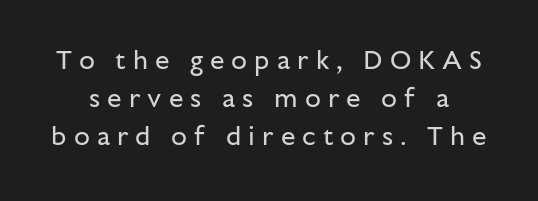
The specimen omits any rule beneath the text block's lines. What's the leading like? Ordinary, nothing unusual. Does extra space separate the letters? Yes, quite a lot of it. The lettering stays uniformly vertical, giving the passage a roman look. Stems and bowls with no extra thickness — not bold.
